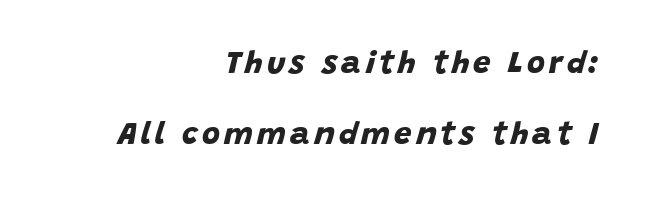
{"serif": "no", "bold": "yes", "weight": "bold", "width": "normal", "stroke_contrast": "low", "x_height": "large", "monospaced": "no", "underline": "no", "align": "right", "line_spacing": "loose", "line_spacing_ratio": 2.29, "glyph_px": 31}
